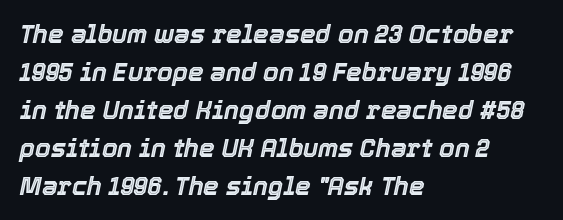
{"italic": "yes", "lean": "right", "slant_degrees": 12, "underline": "no", "align": "left", "line_spacing": "normal", "line_spacing_ratio": 1.52, "letter_spacing": "normal", "letter_spacing_em": 0.0, "glyph_px": 25}
